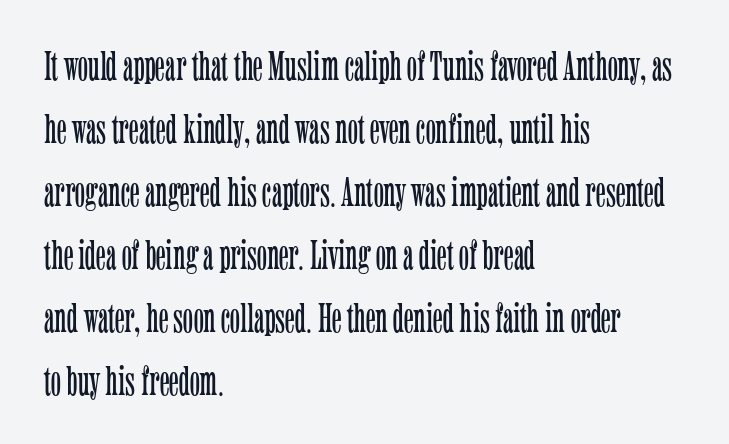
Italic: no, the glyphs are upright roman. Does the leading feel generous? No, just average. The ragged edge is on the right, which tells us the setting is flush left. Underline: absent.
